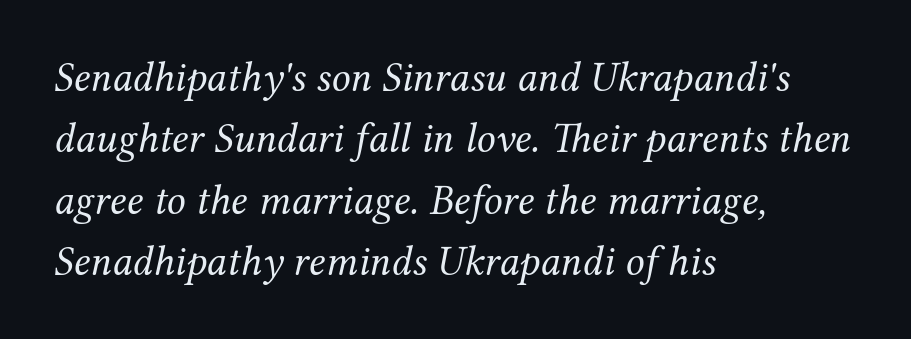
Q: Is the text bold? A: No.
Q: Is the text italic (slanted)? A: Yes, it leans right by about 12 degrees.
Q: Is the typeface a serif or a sans-serif typeface? A: Serif.
Q: Is the text underlined? A: No.
Q: How is the paragraph aligned? A: Left-aligned.
Q: Is the spacing between letters normal or unusually wide? A: Normal.
Q: Is the spacing between lines tight, normal or loose? A: Normal.
Q: Width (condensed, normal, or wide)? A: Normal.
Q: Stroke contrast? A: Medium.
Q: x-height? A: Medium.
Q: Monospaced? A: No.
